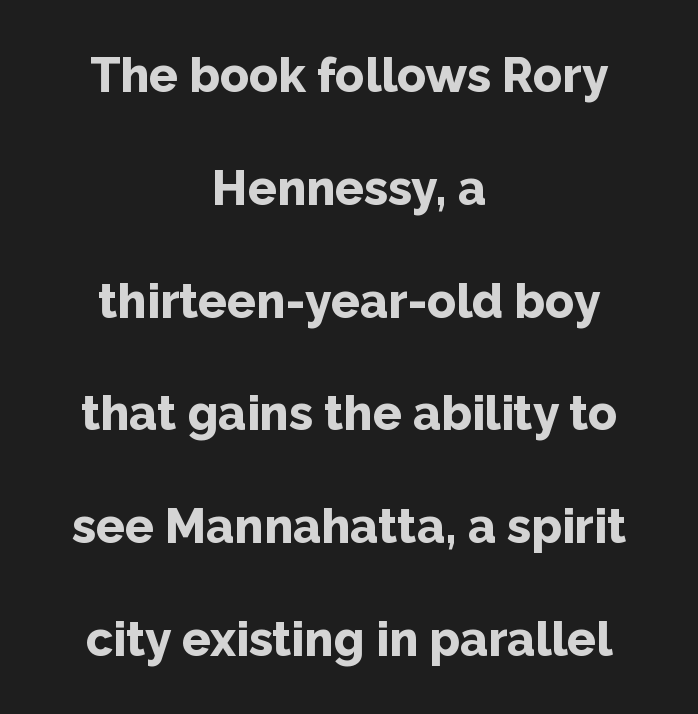
{"serif": "no", "italic": "no", "bold": "yes", "weight": "bold", "width": "normal", "stroke_contrast": "low", "x_height": "medium", "monospaced": "no", "underline": "no", "align": "center", "line_spacing": "loose", "line_spacing_ratio": 2.35, "letter_spacing": "normal", "letter_spacing_em": 0.0, "glyph_px": 48}
